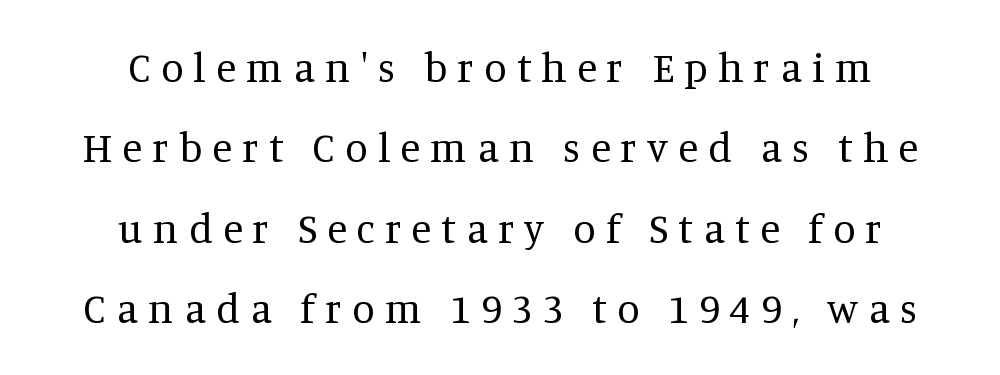
Each word looks stretched out because of the extra space between its letters. Descenders are the only things crossing below the line. Do the characters align in a grid? No, the font is proportional. I'd call this a serif setting — the letters wear small feet. Weight: in the light-to-regular range. Nope, not italic — everything's standing straight.
